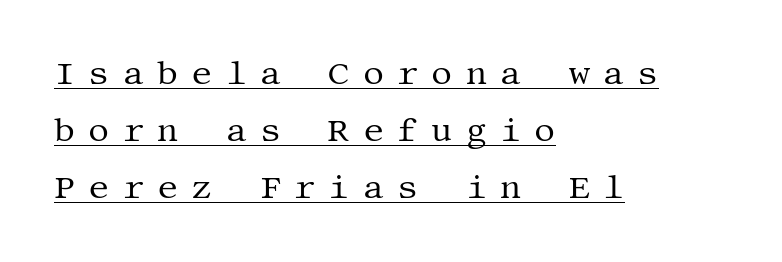
Short note: letters widely spaced. Each line starts at the same left margin while the right side varies. Weight: in the light-to-regular range. Honestly, the underline is the first thing you notice here. The type family on display is of the serif kind. Do the letters lean? They stand straight.
